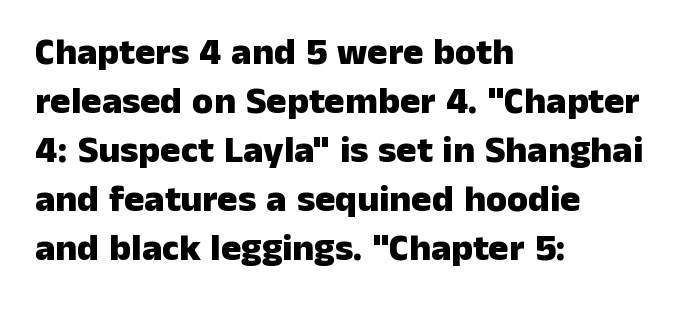
Q: Is the text bold? A: Yes.
Q: Is the text italic (slanted)? A: No, it is upright.
Q: Is the typeface a serif or a sans-serif typeface? A: Sans-serif.
Q: Is the text underlined? A: No.
Q: How is the paragraph aligned? A: Left-aligned.
Q: Is the spacing between letters normal or unusually wide? A: Normal.
Q: Is the spacing between lines tight, normal or loose? A: Normal.
Q: Width (condensed, normal, or wide)? A: Normal.
Q: Stroke contrast? A: Low.
Q: x-height? A: Medium.
Q: Monospaced? A: No.
